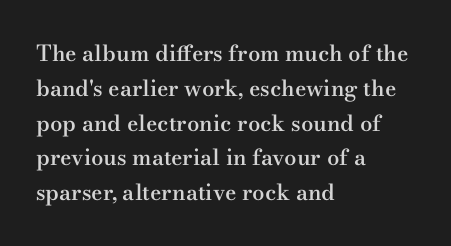
{"italic": "no", "bold": "semi", "underline": "no", "align": "left", "line_spacing": "normal", "line_spacing_ratio": 1.58, "letter_spacing": "normal", "letter_spacing_em": 0.0, "glyph_px": 22}
